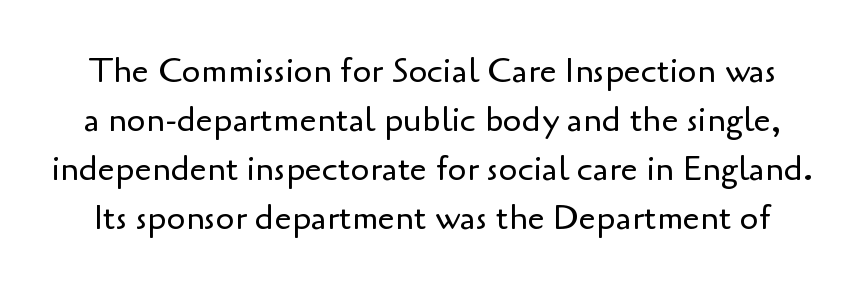
{"serif": "no", "italic": "no", "bold": "no", "weight": "regular", "width": "normal", "stroke_contrast": "low", "x_height": "small", "monospaced": "no", "underline": "no", "line_spacing": "normal", "line_spacing_ratio": 1.44, "letter_spacing": "normal", "letter_spacing_em": 0.0, "glyph_px": 34}
